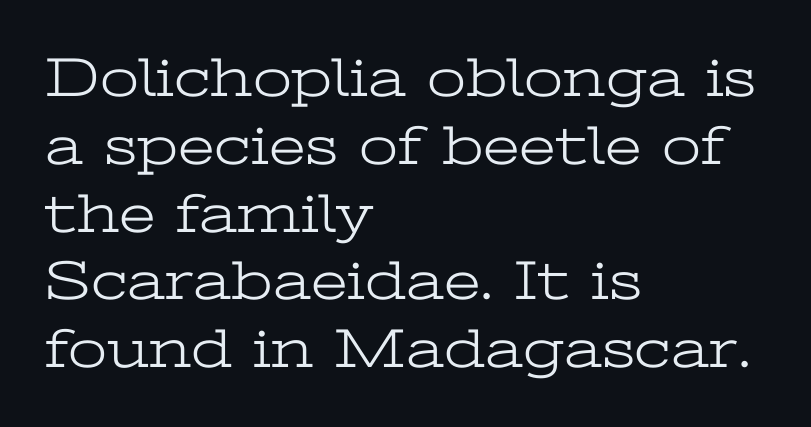
The image shows 56 px light, wide serif type, upright; set left-aligned, line spacing 1.21x, normal letter spacing, not underlined; low stroke contrast and a medium x-height.
